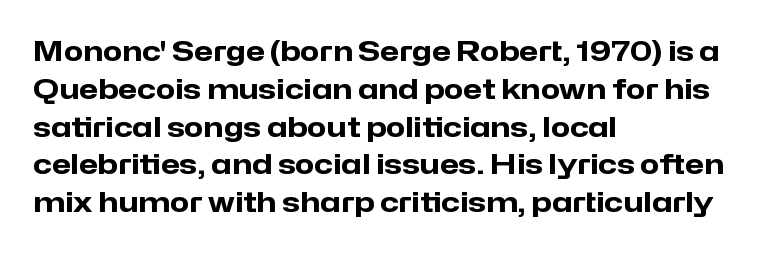
The image shows 28 px heavy sans-serif type, upright; set left-aligned, normal line spacing (1.35x), normal letter spacing, not underlined; low stroke contrast and a medium x-height.
